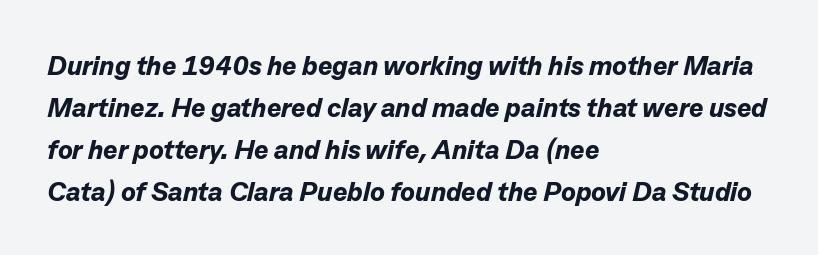
The rendering uses a moderate line-height, typical for paragraphs. There is no visible air inserted between adjacent glyphs. The lettering tilts uniformly, giving the passage an italic look. The rag falls on the right side of this text block. Decoration check: the copy has no underline.
